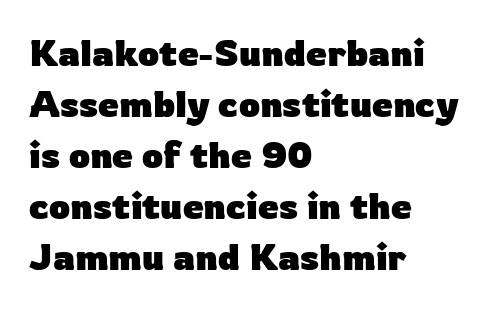
{"serif": "no", "italic": "no", "bold": "yes", "weight": "heavy", "width": "normal", "stroke_contrast": "low", "x_height": "medium", "monospaced": "no", "underline": "no", "align": "left", "line_spacing": "normal", "line_spacing_ratio": 1.38, "letter_spacing": "normal", "letter_spacing_em": 0.0, "glyph_px": 37}
